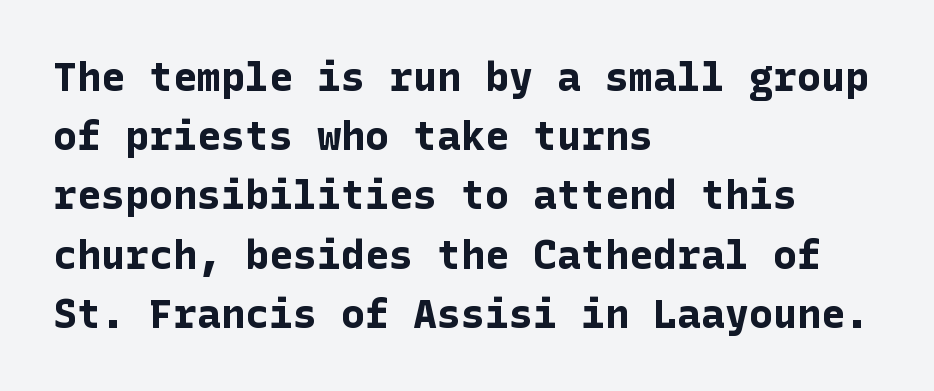
Q: Is the text bold? A: Yes.
Q: Is the text italic (slanted)? A: No, it is upright.
Q: Is the typeface a serif or a sans-serif typeface? A: Sans-serif.
Q: Is the text underlined? A: No.
Q: How is the paragraph aligned? A: Left-aligned.
Q: Is the spacing between letters normal or unusually wide? A: Normal.
Q: Is the spacing between lines tight, normal or loose? A: Normal.
Q: Width (condensed, normal, or wide)? A: Normal.
Q: Stroke contrast? A: Low.
Q: x-height? A: Medium.
